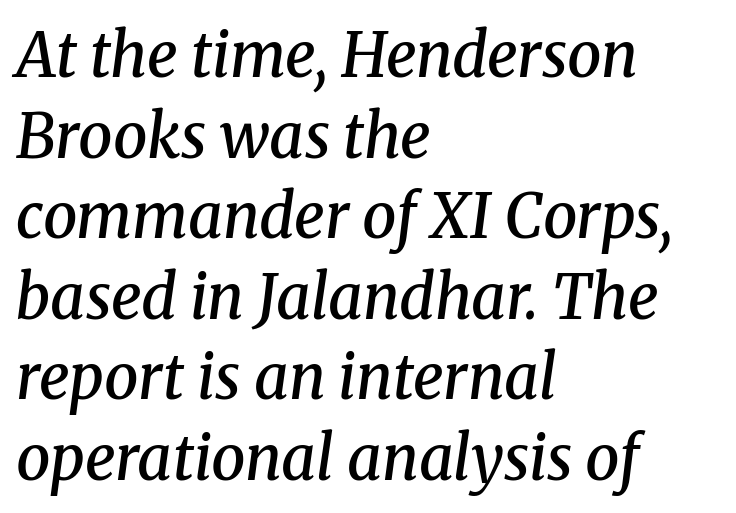
The block of text has a typical density, with ordinary space between rows. Semibold letterforms, between regular and bold. Check the space under the baseline: it is left empty. Spacing verdict: proportional, widths tailored to each character. These lines are set flush left with a ragged right edge. The lettering tilts uniformly, giving the passage an italic look.
